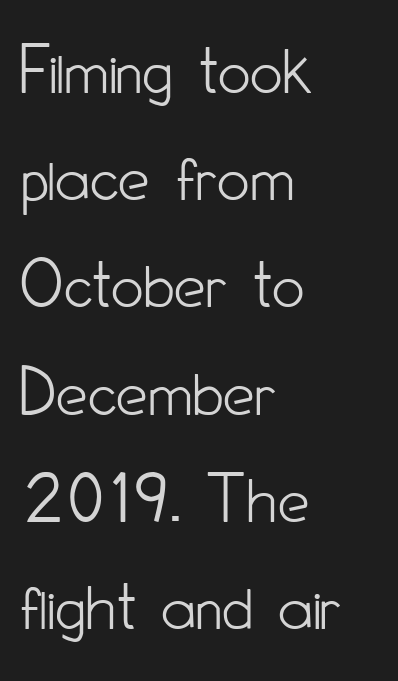
The image shows 71 px light, condensed sans-serif type, upright; set left-aligned, normal line spacing (1.51x), normal letter spacing, not underlined; low stroke contrast and a small x-height.
